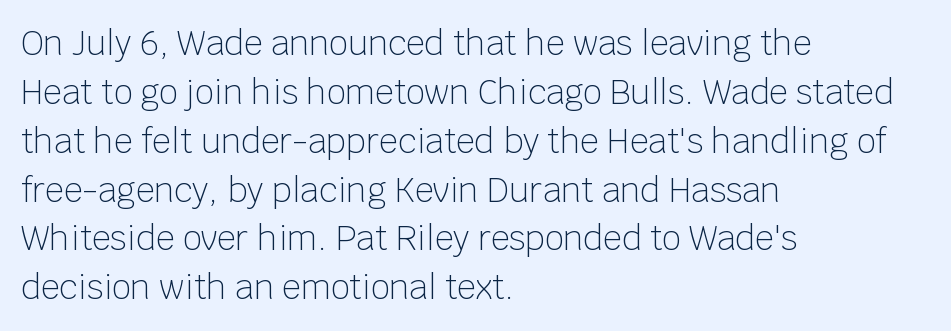
Q: Is the text bold? A: No.
Q: Is the text italic (slanted)? A: No, it is upright.
Q: Is the typeface a serif or a sans-serif typeface? A: Sans-serif.
Q: Is the text underlined? A: No.
Q: How is the paragraph aligned? A: Left-aligned.
Q: Is the spacing between letters normal or unusually wide? A: Normal.
Q: Is the spacing between lines tight, normal or loose? A: Normal.
Q: Width (condensed, normal, or wide)? A: Normal.
Q: Stroke contrast? A: Low.
Q: x-height? A: Large.
Q: Monospaced? A: No.
